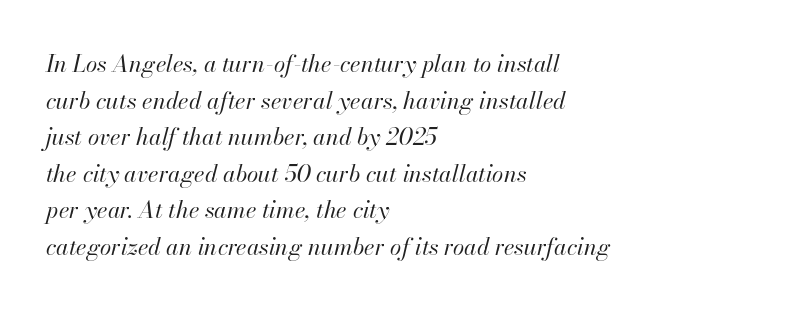
The image shows 23 px text type, italic (leaning right); set left-aligned, normal line spacing (1.59x), normal letter spacing, not underlined.
